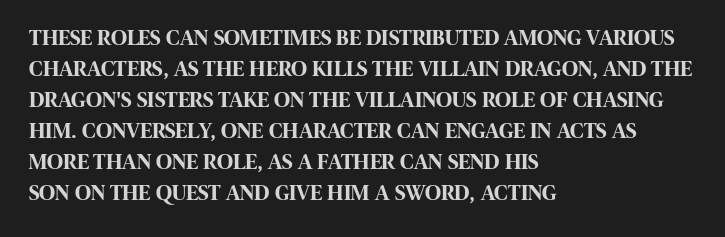
Ordinary non-slanted type is in use. The space between consecutive lines is moderate. The strokes are fattened all the way to bold. No extra tracking has been applied to these lines. Quick note: underline off. The typesetter chose a ragged-right arrangement here.
